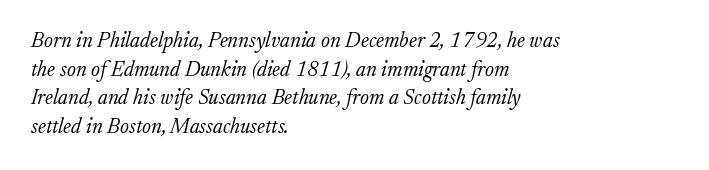
The letters sit at their default tracking, neither squeezed nor spread. Rows of type keep a routine distance in the vertical direction. Which margin do the lines hug? The left one — the right edge is uneven. The baseline area is clear.
